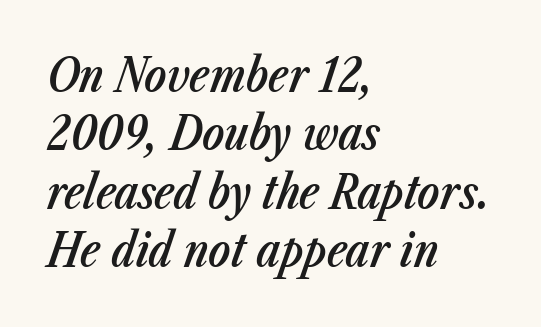
{"italic": "yes", "lean": "right", "slant_degrees": 23, "bold": "semi", "weight": "semibold", "width": "condensed", "stroke_contrast": "low", "x_height": "medium", "monospaced": "no", "underline": "no", "align": "left", "line_spacing": "normal", "line_spacing_ratio": 1.27, "letter_spacing": "normal", "letter_spacing_em": 0.0, "glyph_px": 46}
